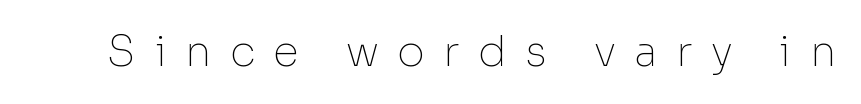
{"serif": "no", "italic": "no", "bold": "no", "weight": "thin", "width": "normal", "stroke_contrast": "low", "x_height": "medium", "monospaced": "no", "underline": "no", "letter_spacing": "wide", "letter_spacing_em": 0.44, "glyph_px": 42}
